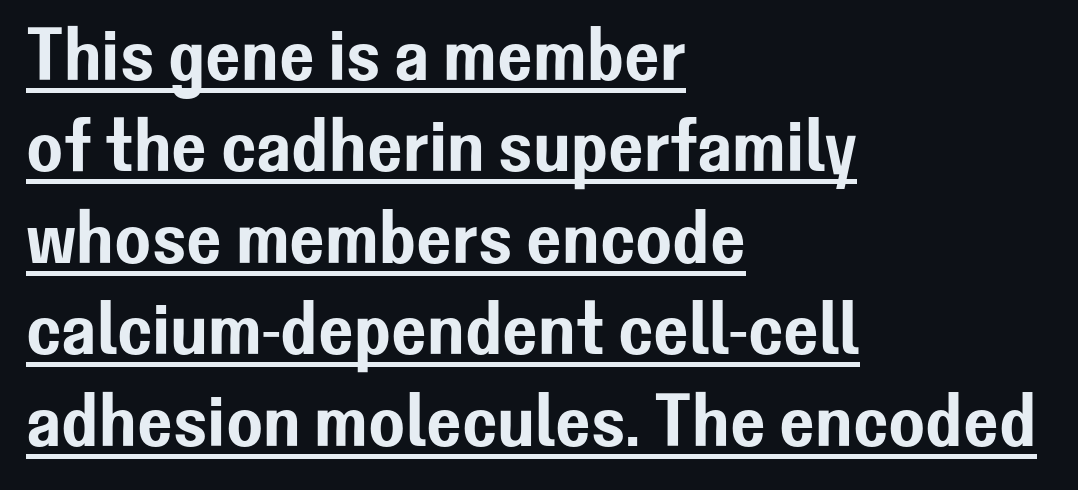
Q: Is the text italic (slanted)? A: No, it is upright.
Q: Is the typeface a serif or a sans-serif typeface? A: Sans-serif.
Q: Is the text underlined? A: Yes.
Q: How is the paragraph aligned? A: Left-aligned.
Q: Is the spacing between letters normal or unusually wide? A: Normal.
Q: Width (condensed, normal, or wide)? A: Normal.
Q: Stroke contrast? A: Low.
Q: x-height? A: Medium.
Q: Monospaced? A: No.
